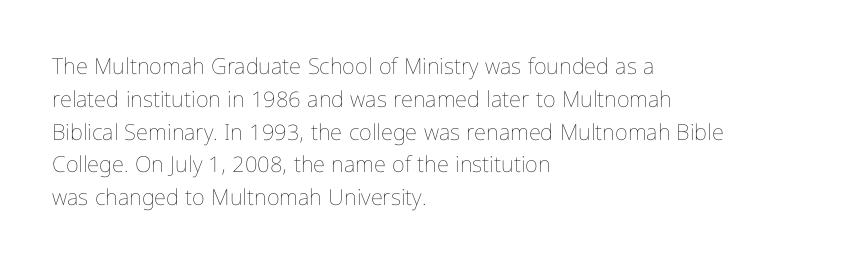
Descender tails drop into unmarked territory. Vertically, the passage feels balanced, rows spaced as you'd expect. The typesetter chose a ragged-right arrangement here. The typography opts for an upright posture over an oblique one. The rendering keeps characters at their native spacing. Stroke mass is kept to a normal reading level or below.
